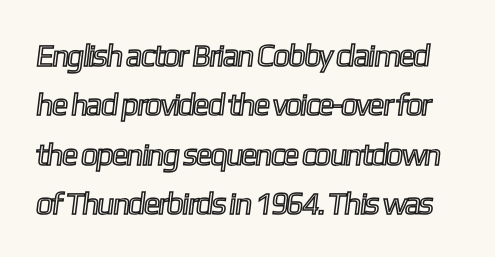
Q: Is the text underlined? A: No.
Q: Is the spacing between letters normal or unusually wide? A: Normal.
Q: Is the spacing between lines tight, normal or loose? A: Normal.
Q: Width (condensed, normal, or wide)? A: Condensed.
Q: x-height? A: Medium.
Q: Monospaced? A: No.
